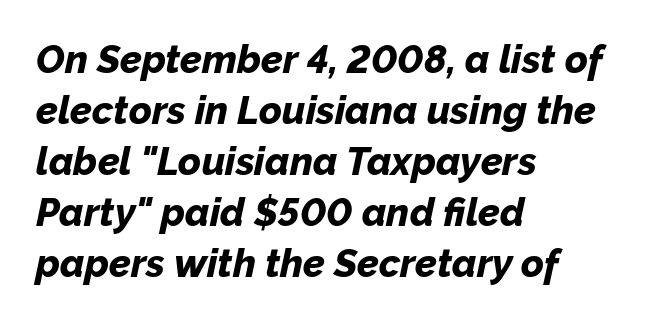
Q: Is the text bold? A: Yes.
Q: Is the text italic (slanted)? A: Yes, it leans right by about 12 degrees.
Q: Is the text underlined? A: No.
Q: How is the paragraph aligned? A: Left-aligned.
Q: Is the spacing between letters normal or unusually wide? A: Normal.
Q: Is the spacing between lines tight, normal or loose? A: Normal.
Q: Width (condensed, normal, or wide)? A: Normal.
Q: Stroke contrast? A: Low.
Q: x-height? A: Medium.
Q: Monospaced? A: No.
